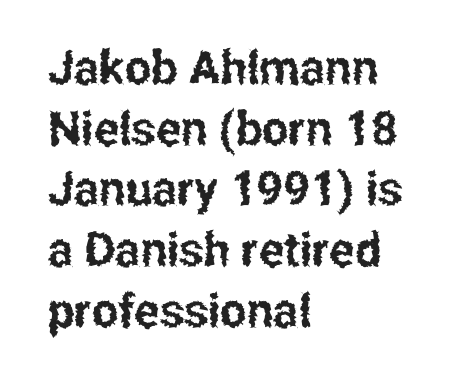
A classic flush-left, rag-right setting is used for this passage. Descenders hang freely into open space. Successive baselines arrive at the customary interval. The passage shown is typed in a proportional face where columns would drift. Font category for this specimen: sans-serif.
